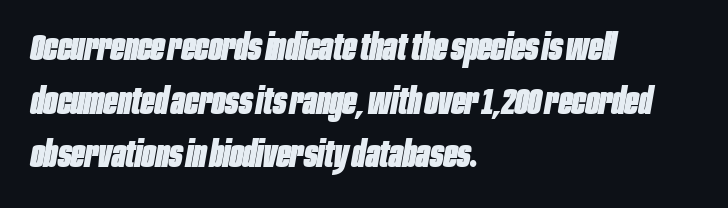
Q: Is the text bold? A: Yes.
Q: Is the text italic (slanted)? A: Yes, it leans right by about 10 degrees.
Q: Is the text underlined? A: No.
Q: How is the paragraph aligned? A: Left-aligned.
Q: Is the spacing between letters normal or unusually wide? A: Normal.
Q: Is the spacing between lines tight, normal or loose? A: Normal.
Q: Width (condensed, normal, or wide)? A: Condensed.
Q: Stroke contrast? A: Low.
Q: x-height? A: Large.
Q: Monospaced? A: No.
